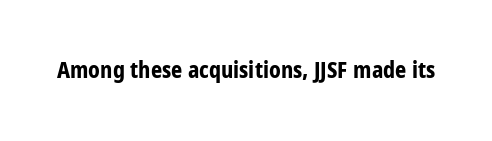
Short note: letters normally spaced. Words float on clear page, feet unadorned. The letters stand upright; this is a roman face. Heavy, bold letterforms.
